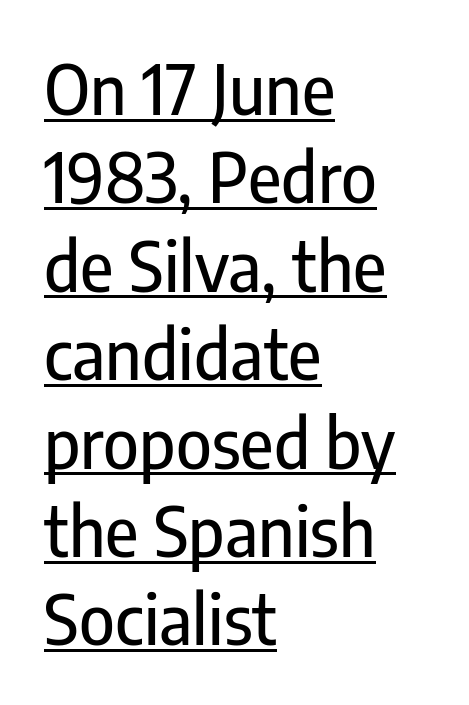
Alignment: flush left. What stands out about the letter spacing? Nothing — it is the standard amount. Note: no serifs on the glyphs. No italicization has been applied; the sample stays upright. Looks like regular typesetting: each glyph gets only the width it needs. A normal amount of white space separates one row of letters from the next.
